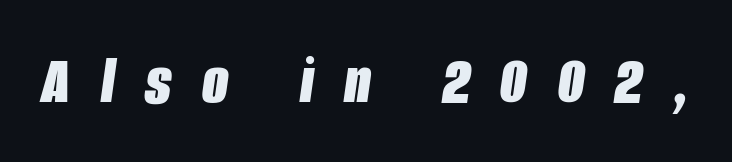
{"italic": "yes", "lean": "right", "slant_degrees": 8, "bold": "yes", "weight": "bold", "width": "condensed", "stroke_contrast": "low", "x_height": "large", "monospaced": "no", "underline": "no", "letter_spacing": "wide", "letter_spacing_em": 0.44, "glyph_px": 69}
